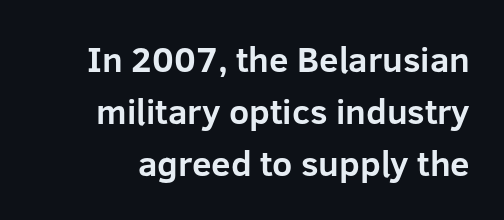
{"serif": "no", "italic": "no", "bold": "yes", "weight": "bold", "width": "normal", "stroke_contrast": "low", "x_height": "medium", "monospaced": "no", "underline": "no", "line_spacing": "normal", "line_spacing_ratio": 1.48, "letter_spacing": "normal", "letter_spacing_em": 0.0, "glyph_px": 35}
